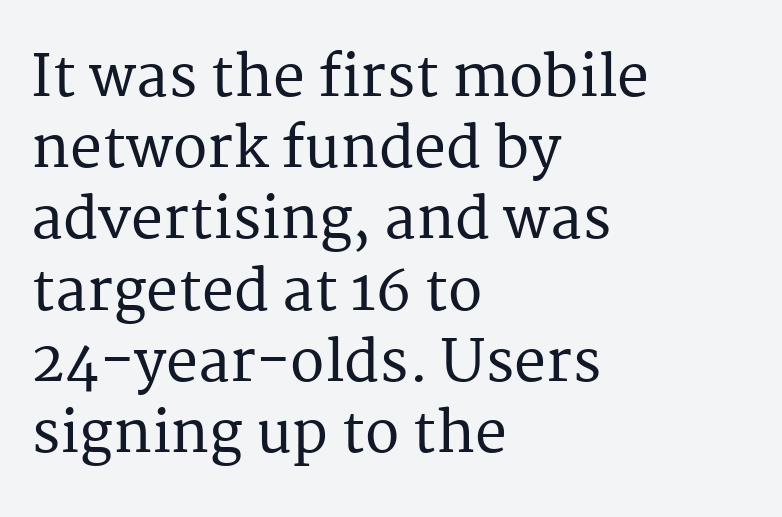
{"serif": "yes", "italic": "no", "width": "normal", "stroke_contrast": "medium", "x_height": "medium", "monospaced": "no", "underline": "no", "align": "left", "line_spacing": "normal", "line_spacing_ratio": 1.25, "letter_spacing": "normal", "letter_spacing_em": 0.0, "glyph_px": 57}
